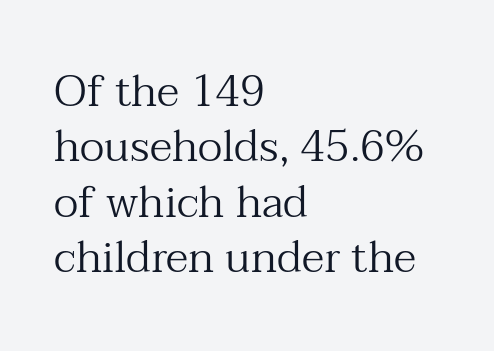
The image shows 44 px regular-weight serif type, upright; set left-aligned, normal line spacing (1.26x), normal letter spacing, not underlined; medium stroke contrast and a medium x-height.
